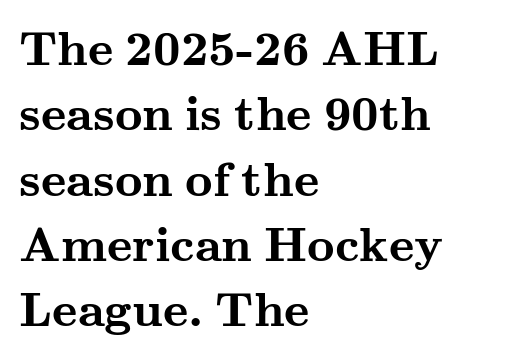
Q: Is the text bold? A: Yes.
Q: Is the text italic (slanted)? A: No, it is upright.
Q: Is the typeface a serif or a sans-serif typeface? A: Serif.
Q: Is the text underlined? A: No.
Q: How is the paragraph aligned? A: Left-aligned.
Q: Is the spacing between letters normal or unusually wide? A: Normal.
Q: Is the spacing between lines tight, normal or loose? A: Normal.
Q: Width (condensed, normal, or wide)? A: Wide.
Q: Stroke contrast? A: Medium.
Q: x-height? A: Small.
Q: Monospaced? A: No.
